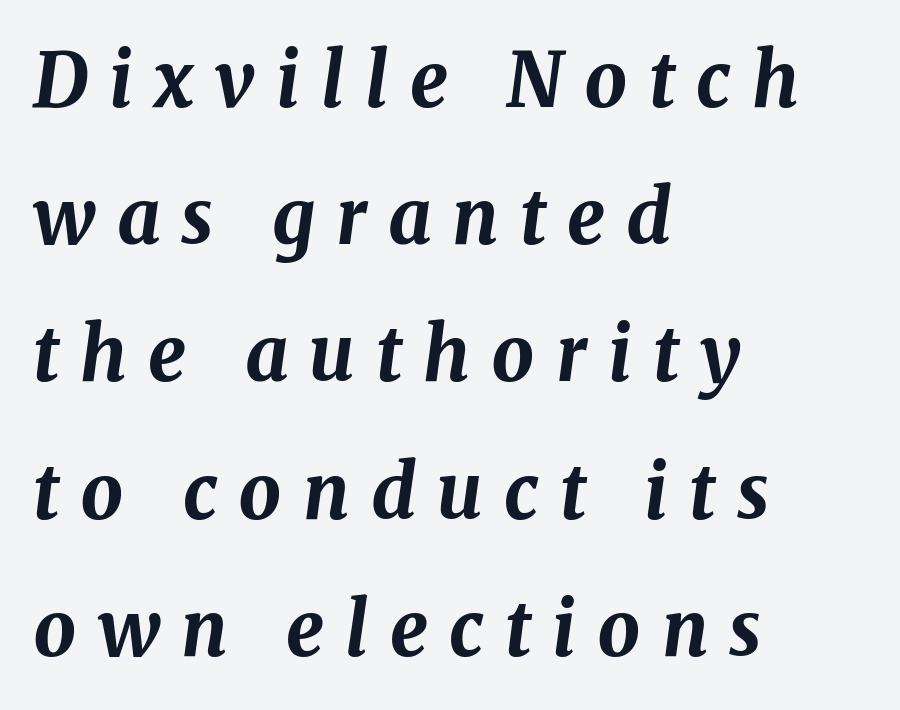
The image shows 75 px bold type, italic (leaning right); set left-aligned, line spacing 1.83x, unusually wide letter spacing (+0.28 em), not underlined; medium stroke contrast and a medium x-height.
